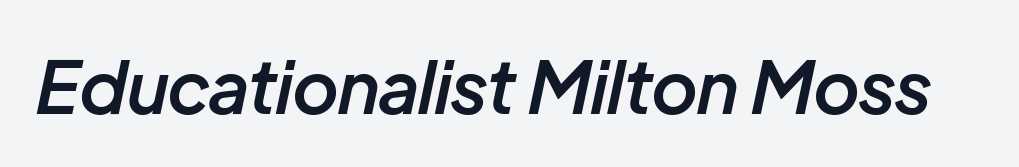
The image shows 72 px semibold type, italic (leaning right); set normal letter spacing, not underlined; low stroke contrast and a medium x-height.
